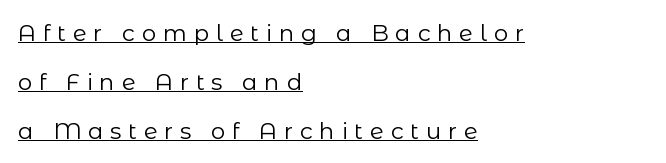
Short note: letters widely spaced. A roman cut, with each character standing at attention. This is underlined copy, the kind a proofreader might mark for attention. Line beginnings align vertically; line endings do not. A typesetter would call this leading open, well beyond the default. Each stroke keeps to a modest, everyday thickness or less.
